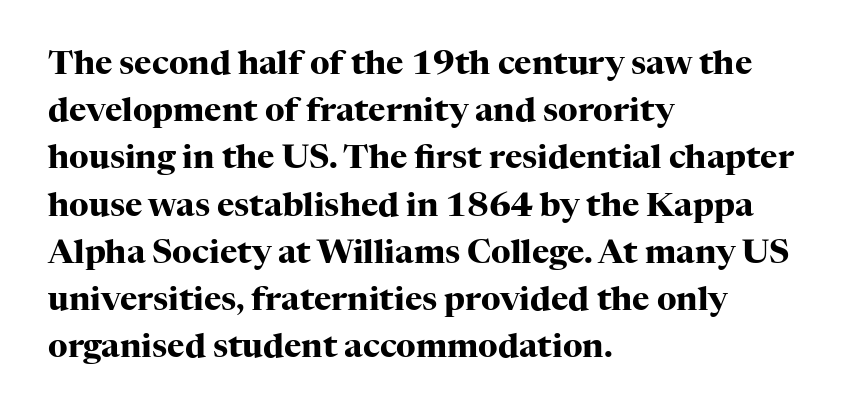
{"serif": "yes", "italic": "no", "bold": "yes", "weight": "heavy", "width": "normal", "stroke_contrast": "high", "x_height": "medium", "monospaced": "no", "underline": "no", "align": "left", "line_spacing": "normal", "line_spacing_ratio": 1.43, "letter_spacing": "normal", "letter_spacing_em": 0.0, "glyph_px": 33}
